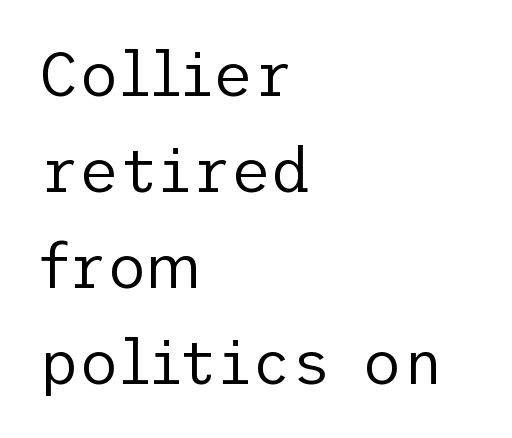
The image shows 62 px regular-weight sans-serif type, upright; set left-aligned, normal line spacing (1.55x), normal letter spacing, not underlined; low stroke contrast and a medium x-height.
